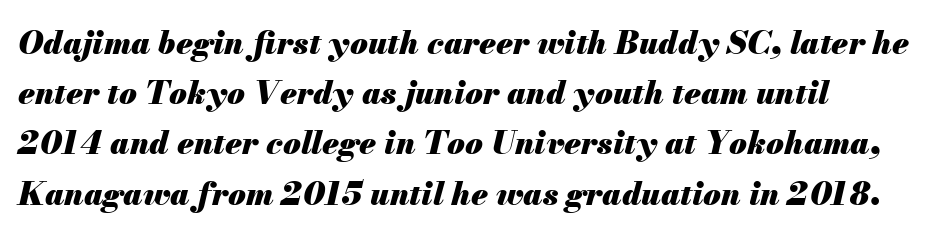
The image shows 32 px heavy type, italic (leaning right); set normal line spacing (1.57x), normal letter spacing, not underlined; medium stroke contrast and a small x-height.
